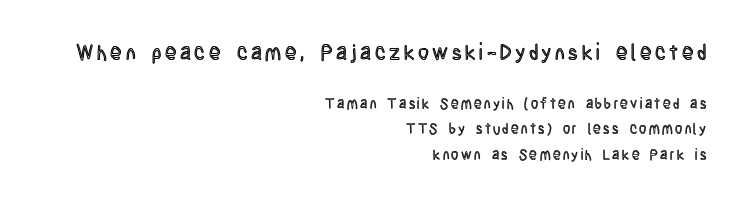
Q: Is the text italic (slanted)? A: No, it is upright.
Q: Is the text underlined? A: No.
Q: How is the paragraph aligned? A: Right-aligned.
Q: Which block of text is set in a larger size, the first (top) or the second (bottom)? A: The first (top) one.
